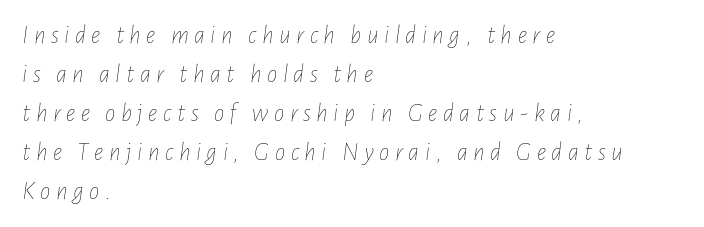
The block of text has a typical density, with ordinary space between rows. These lines have a slow, spaced-out rhythm from letter to letter. Quick note: italic. The compositor pushed each line to the left boundary. The baseline area is clear.
